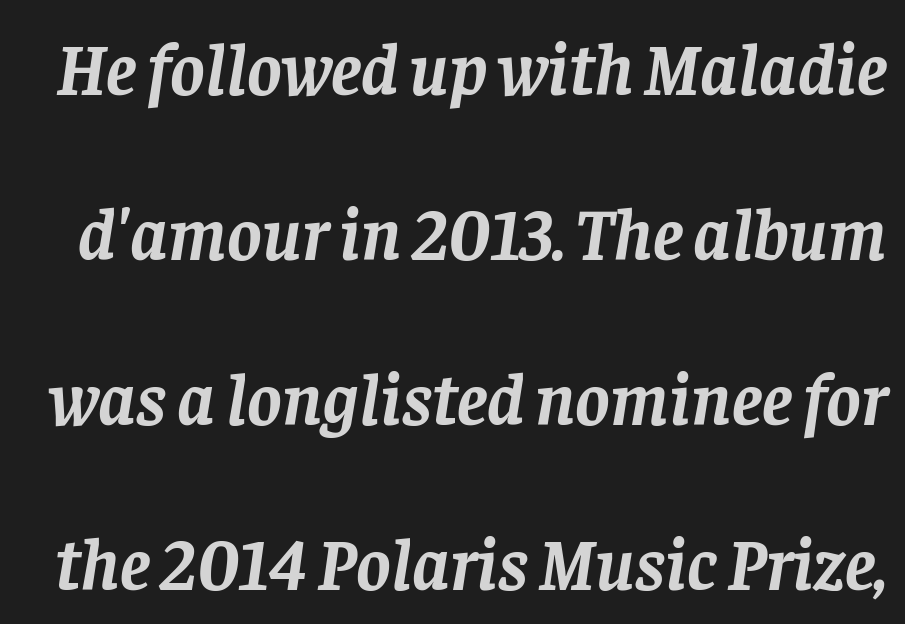
{"serif": "yes", "italic": "yes", "lean": "right", "slant_degrees": 8, "bold": "yes", "weight": "semibold", "width": "normal", "stroke_contrast": "low", "x_height": "large", "monospaced": "no", "underline": "no", "line_spacing": "loose", "line_spacing_ratio": 2.26, "letter_spacing": "normal", "letter_spacing_em": 0.0, "glyph_px": 73}
